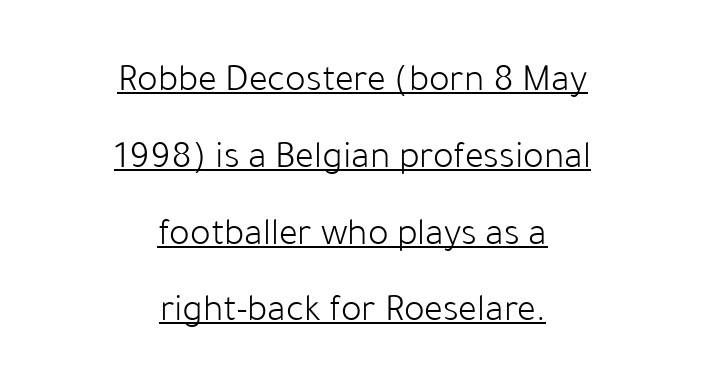
Vertical strokes here are truly vertical. The type is set solid horizontally, with unmodified tracking. Letters have the restrained weight of plain body copy at most. The leading is generous, giving the passage an open texture. You could not count columns in this text — the font is proportionally spaced.
